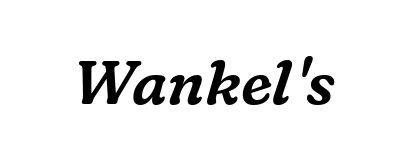
Q: Is the text italic (slanted)? A: Yes, it leans right by about 16 degrees.
Q: Is the typeface a serif or a sans-serif typeface? A: Serif.
Q: Is the text underlined? A: No.
Q: Is the spacing between letters normal or unusually wide? A: Normal.
Q: Width (condensed, normal, or wide)? A: Normal.
Q: Stroke contrast? A: Medium.
Q: x-height? A: Medium.
Q: Monospaced? A: No.
